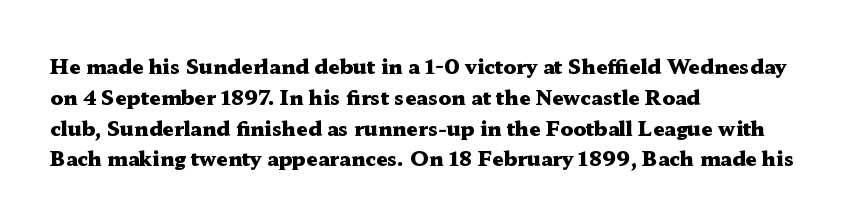
The image shows 20 px bold type, upright; set left-aligned, normal line spacing (1.54x), normal letter spacing, not underlined.
